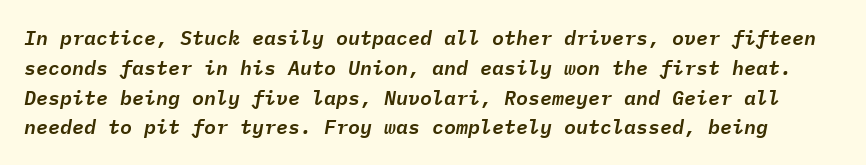
The horizontal fit of the characters is conventional and even. No word sits above an underline. Slanted lettering throughout. Is there much room between lines? A standard amount, neither cramped nor airy.
